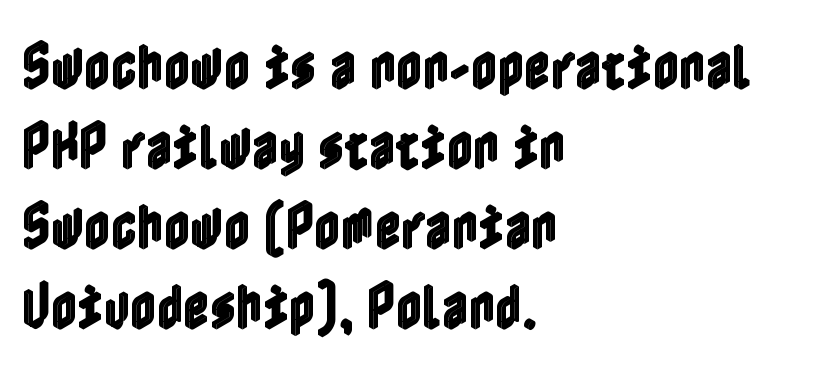
{"italic": "no", "width": "condensed", "x_height": "medium", "underline": "no", "align": "left", "line_spacing": "normal", "line_spacing_ratio": 1.57, "letter_spacing": "normal", "letter_spacing_em": 0.0, "glyph_px": 51}
